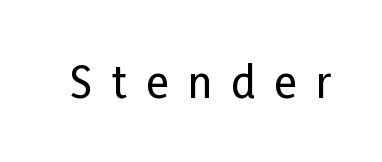
The image shows 43 px condensed sans-serif type, upright; set unusually wide letter spacing (+0.44 em), not underlined; low stroke contrast and a medium x-height.
